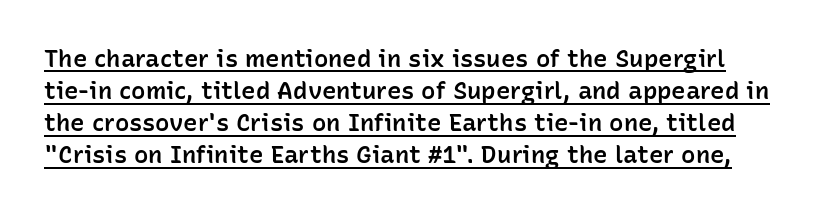
The image shows 24 px text type, upright; set normal line spacing (1.34x), normal letter spacing, underlined.
